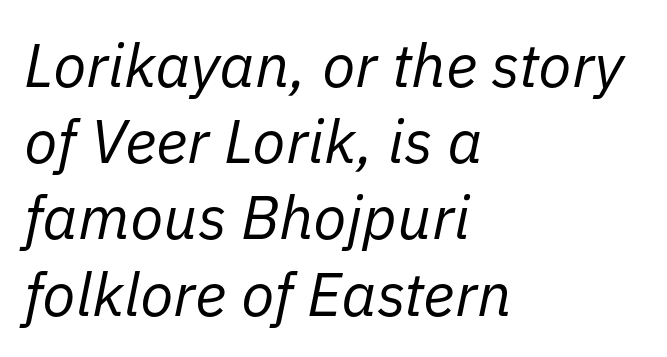
The image shows 61 px regular-weight type, italic (leaning right); set left-aligned, normal line spacing (1.25x), normal letter spacing, not underlined; low stroke contrast and a medium x-height.
